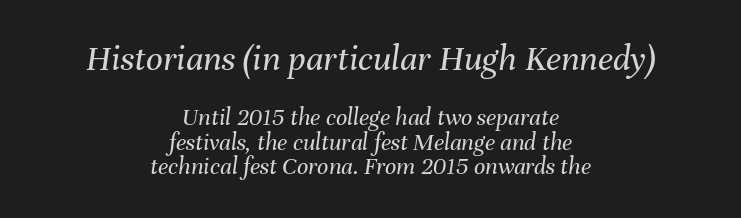
Q: Is the text bold? A: No.
Q: Is the text italic (slanted)? A: Yes, it leans right by about 8 degrees.
Q: Is the text underlined? A: No.
Q: How is the paragraph aligned? A: Centered.
Q: Is the spacing between letters normal or unusually wide? A: Normal.
Q: Is the spacing between lines tight, normal or loose? A: Tight.
Q: Which block of text is set in a larger size, the first (top) or the second (bottom)? A: The first (top) one.
Q: Width (condensed, normal, or wide)? A: Normal.
Q: Stroke contrast? A: Medium.
Q: x-height? A: Medium.
Q: Monospaced? A: No.
